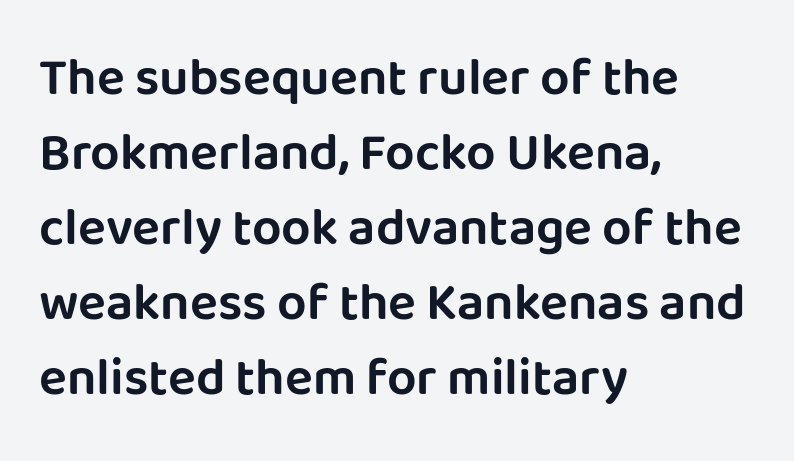
Q: Is the text italic (slanted)? A: No, it is upright.
Q: Is the typeface a serif or a sans-serif typeface? A: Sans-serif.
Q: Is the text underlined? A: No.
Q: How is the paragraph aligned? A: Left-aligned.
Q: Is the spacing between letters normal or unusually wide? A: Normal.
Q: Is the spacing between lines tight, normal or loose? A: Normal.
Q: Width (condensed, normal, or wide)? A: Normal.
Q: Stroke contrast? A: Low.
Q: x-height? A: Large.
Q: Monospaced? A: No.
